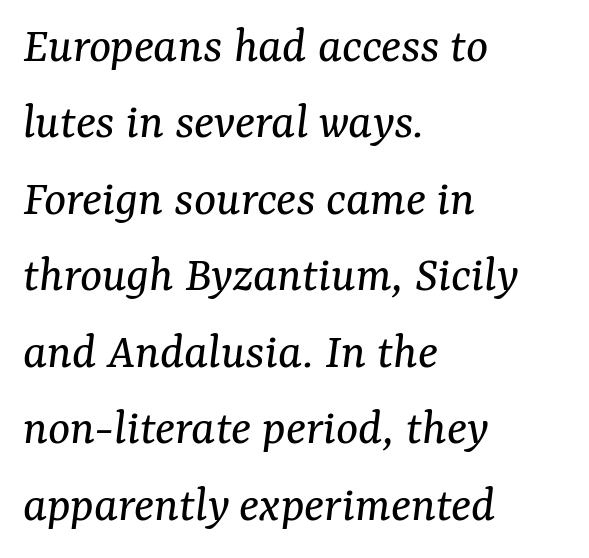
The image shows 52 px regular-weight serif type, italic (leaning right); set left-aligned, normal line spacing (1.47x), normal letter spacing, not underlined; medium stroke contrast and a medium x-height.
